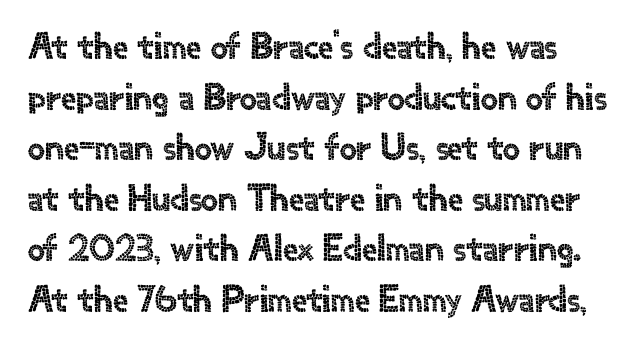
Compared with typical body copy, the letter spacing here is the same. Leading matches the norm, producing a regular column. A roman cut, with each character standing at attention. Check the space under the baseline: it is left empty.
